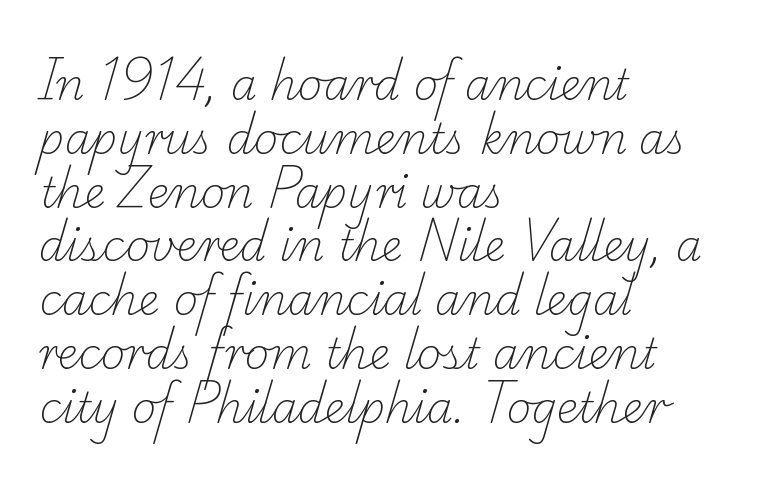
{"serif": "yes", "bold": "no", "weight": "light", "width": "normal", "stroke_contrast": "low", "x_height": "small", "monospaced": "no", "underline": "no", "align": "left", "line_spacing": "normal", "line_spacing_ratio": 1.28, "letter_spacing": "normal", "letter_spacing_em": 0.0, "glyph_px": 42}
